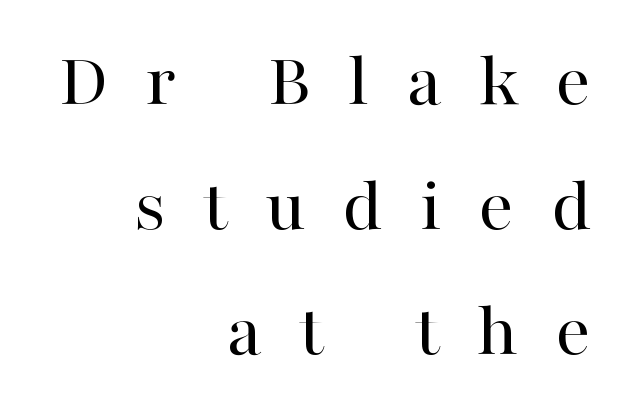
{"serif": "yes", "italic": "no", "bold": "no", "weight": "regular", "width": "normal", "stroke_contrast": "high", "x_height": "medium", "monospaced": "no", "underline": "no", "align": "right", "line_spacing": "normal", "line_spacing_ratio": 1.6, "letter_spacing": "wide", "letter_spacing_em": 0.48, "glyph_px": 78}
